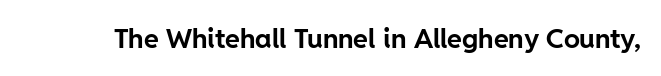
Q: Is the text bold? A: Yes.
Q: Is the text italic (slanted)? A: No, it is upright.
Q: Is the text underlined? A: No.
Q: Is the spacing between letters normal or unusually wide? A: Normal.
